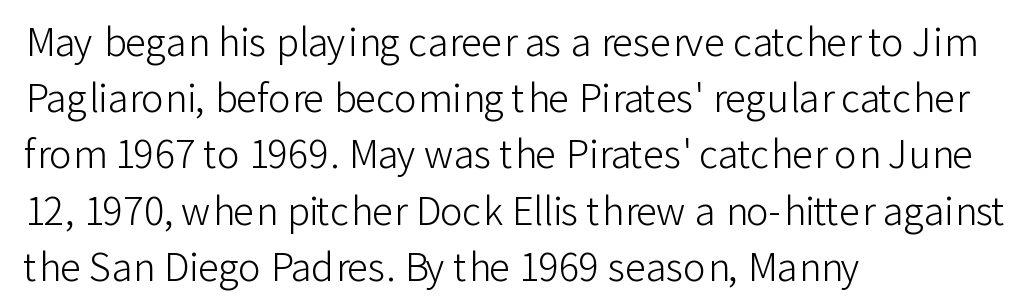
Q: Is the text bold? A: No.
Q: Is the text italic (slanted)? A: No, it is upright.
Q: Is the typeface a serif or a sans-serif typeface? A: Sans-serif.
Q: Is the text underlined? A: No.
Q: How is the paragraph aligned? A: Left-aligned.
Q: Is the spacing between letters normal or unusually wide? A: Normal.
Q: Is the spacing between lines tight, normal or loose? A: Normal.
Q: Width (condensed, normal, or wide)? A: Normal.
Q: Stroke contrast? A: Low.
Q: x-height? A: Medium.
Q: Monospaced? A: No.
